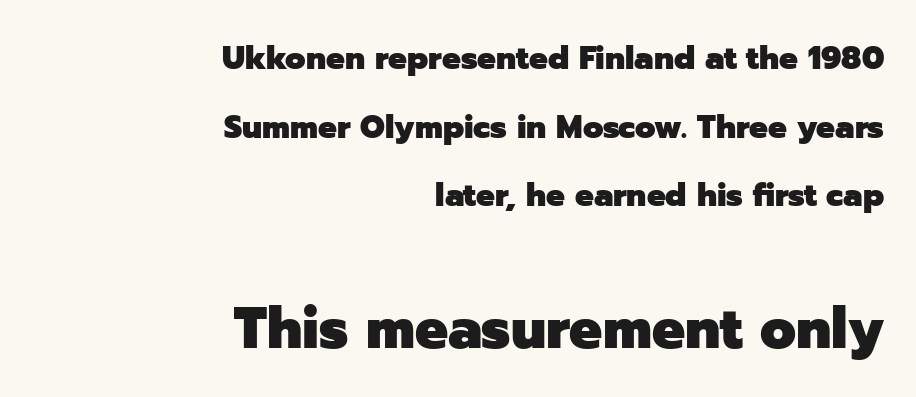
Q: Is the text bold? A: Yes.
Q: Is the text italic (slanted)? A: No, it is upright.
Q: Is the typeface a serif or a sans-serif typeface? A: Sans-serif.
Q: Is the text underlined? A: No.
Q: How is the paragraph aligned? A: Right-aligned.
Q: Is the spacing between letters normal or unusually wide? A: Normal.
Q: Is the spacing between lines tight, normal or loose? A: Loose.
Q: Which block of text is set in a larger size, the first (top) or the second (bottom)? A: The second (bottom) one.
Q: Width (condensed, normal, or wide)? A: Normal.
Q: Stroke contrast? A: Low.
Q: x-height? A: Medium.
Q: Monospaced? A: No.
